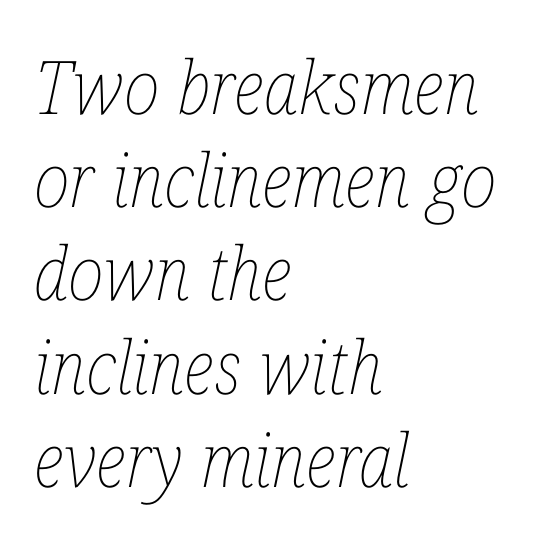
Q: Is the text bold? A: No.
Q: Is the text italic (slanted)? A: Yes, it leans right by about 12 degrees.
Q: Is the text underlined? A: No.
Q: How is the paragraph aligned? A: Left-aligned.
Q: Is the spacing between letters normal or unusually wide? A: Normal.
Q: Is the spacing between lines tight, normal or loose? A: Normal.
Q: Width (condensed, normal, or wide)? A: Condensed.
Q: Stroke contrast? A: Low.
Q: x-height? A: Medium.
Q: Monospaced? A: No.
